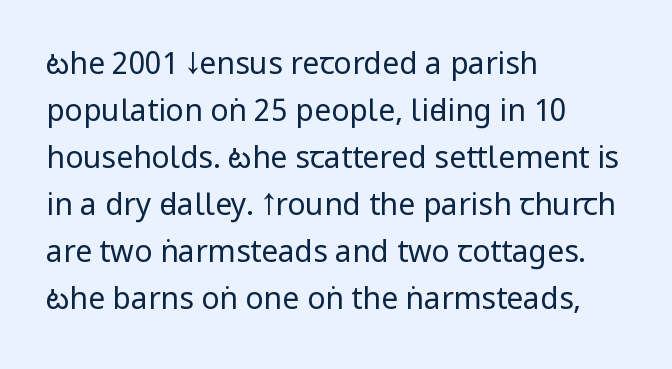
{"serif": "no", "italic": "no", "bold": "no", "weight": "regular", "width": "condensed", "stroke_contrast": "low", "x_height": "large", "monospaced": "no", "underline": "no", "align": "left", "line_spacing": "normal", "line_spacing_ratio": 1.57, "letter_spacing": "normal", "letter_spacing_em": 0.0, "glyph_px": 30}
